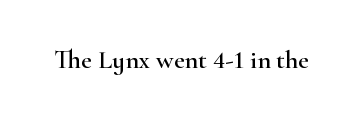
{"italic": "no", "underline": "no", "letter_spacing": "normal", "letter_spacing_em": 0.0, "glyph_px": 26}
